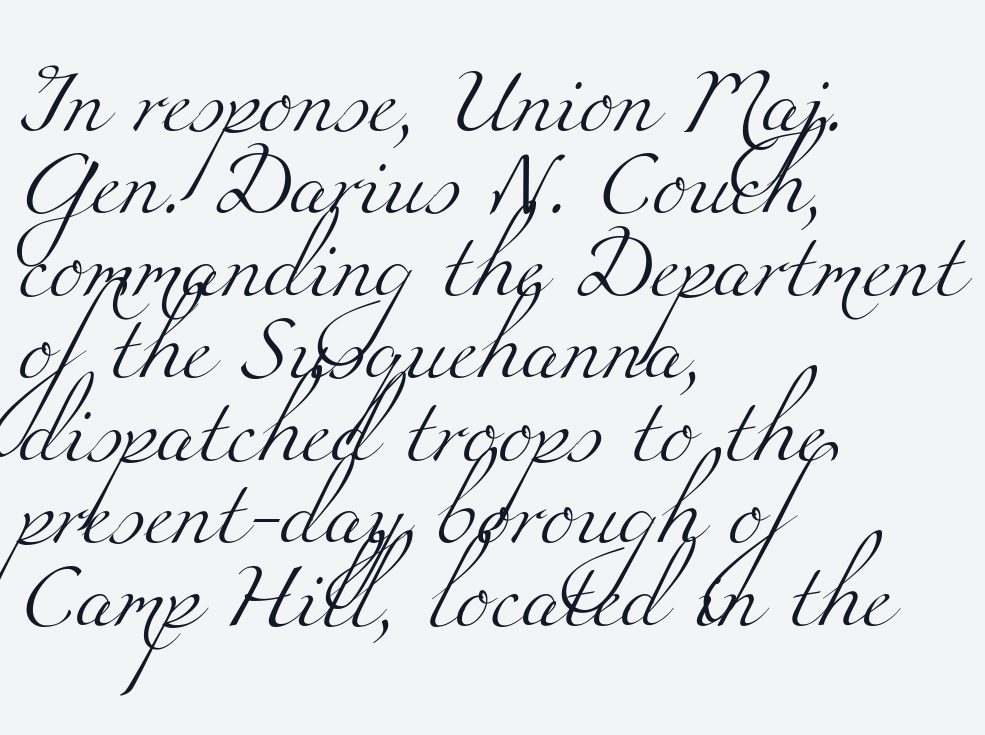
Clear beneath every line of the passage. The rendering uses natural spacing where letterforms have individual widths. The passage is arranged the way most books set body copy — flush left. Students, note that the glyphs here touch the page at normal intervals. Vertical spacing — default. Think standard paragraph weight, or any step lighter than that.
